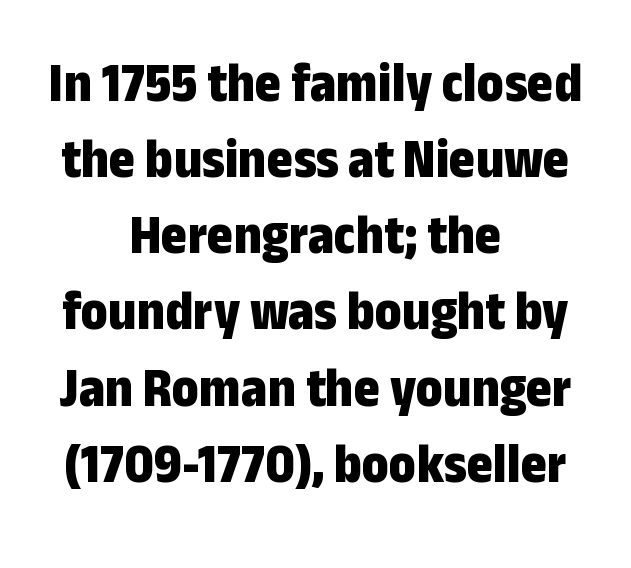
{"serif": "no", "italic": "no", "bold": "yes", "weight": "bold", "width": "condensed", "stroke_contrast": "low", "x_height": "medium", "monospaced": "no", "underline": "no", "align": "center", "line_spacing": "normal", "line_spacing_ratio": 1.36, "letter_spacing": "normal", "letter_spacing_em": 0.0, "glyph_px": 56}
